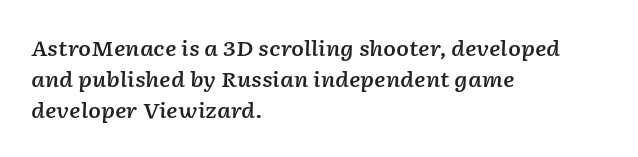
The image shows 21 px text type, italic (leaning right); set left-aligned, normal line spacing (1.48x), normal letter spacing, not underlined.
